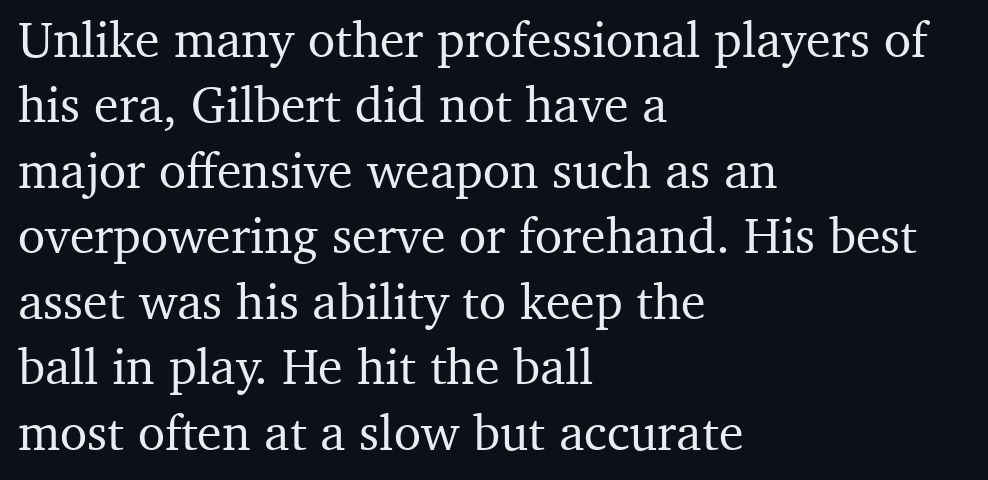
Q: Is the text italic (slanted)? A: No, it is upright.
Q: Is the typeface a serif or a sans-serif typeface? A: Serif.
Q: Is the text underlined? A: No.
Q: How is the paragraph aligned? A: Left-aligned.
Q: Is the spacing between letters normal or unusually wide? A: Normal.
Q: Is the spacing between lines tight, normal or loose? A: Normal.
Q: Width (condensed, normal, or wide)? A: Normal.
Q: Stroke contrast? A: Medium.
Q: x-height? A: Medium.
Q: Monospaced? A: No.
